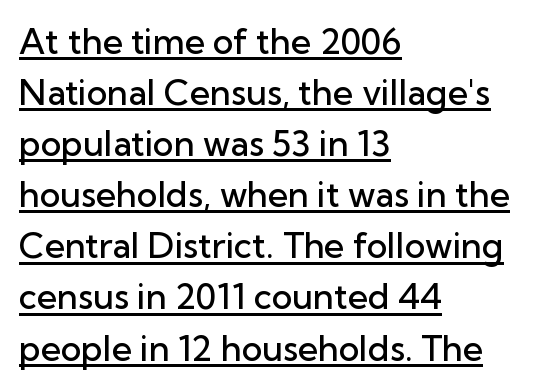
Q: Is the text bold? A: Semi-bold.
Q: Is the text italic (slanted)? A: No, it is upright.
Q: Is the typeface a serif or a sans-serif typeface? A: Sans-serif.
Q: Is the text underlined? A: Yes.
Q: How is the paragraph aligned? A: Left-aligned.
Q: Is the spacing between letters normal or unusually wide? A: Normal.
Q: Is the spacing between lines tight, normal or loose? A: Normal.
Q: Width (condensed, normal, or wide)? A: Normal.
Q: Stroke contrast? A: Low.
Q: x-height? A: Medium.
Q: Monospaced? A: No.
